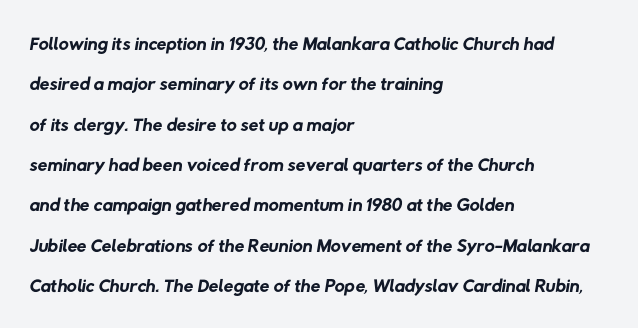
Stroke mass is kept to a normal reading level or below. Letters rest on an invisible, unmarked baseline. Does the leading feel generous? No, just average. Is the letter spacing exaggerated? No — it looks like the ordinary default.
